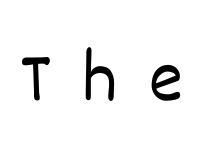
Q: Is the text bold? A: No.
Q: Is the text italic (slanted)? A: No, it is upright.
Q: Is the text underlined? A: No.
Q: Is the spacing between letters normal or unusually wide? A: Unusually wide.
Q: Width (condensed, normal, or wide)? A: Normal.
Q: Stroke contrast? A: Low.
Q: x-height? A: Large.
Q: Monospaced? A: No.
